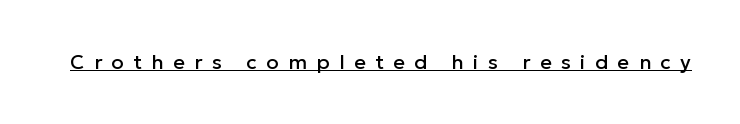
{"italic": "no", "underline": "yes", "letter_spacing": "wide", "letter_spacing_em": 0.48, "glyph_px": 20}
